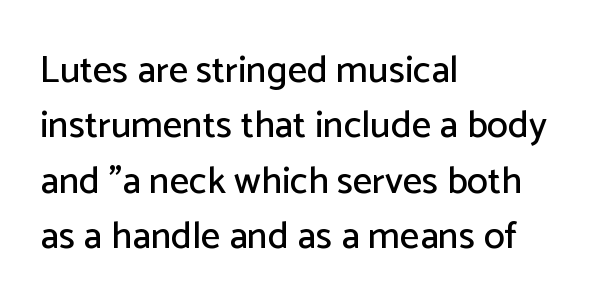
{"serif": "no", "italic": "no", "width": "normal", "stroke_contrast": "low", "x_height": "medium", "monospaced": "no", "underline": "no", "align": "left", "line_spacing": "normal", "line_spacing_ratio": 1.46, "letter_spacing": "normal", "letter_spacing_em": 0.0, "glyph_px": 38}
